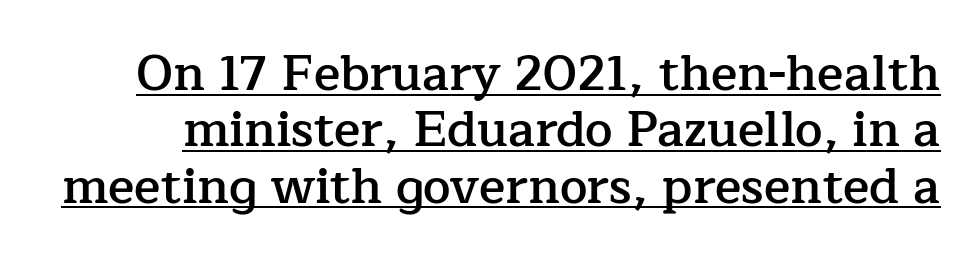
Q: Is the text bold? A: Semi-bold.
Q: Is the text italic (slanted)? A: No, it is upright.
Q: Is the typeface a serif or a sans-serif typeface? A: Serif.
Q: Is the text underlined? A: Yes.
Q: Is the spacing between letters normal or unusually wide? A: Normal.
Q: Is the spacing between lines tight, normal or loose? A: Tight.
Q: Width (condensed, normal, or wide)? A: Normal.
Q: Stroke contrast? A: Low.
Q: x-height? A: Medium.
Q: Monospaced? A: No.
